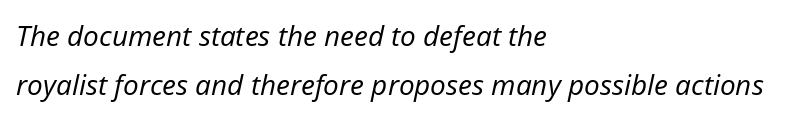
Q: Is the text bold? A: No.
Q: Is the text italic (slanted)? A: Yes, it leans right by about 12 degrees.
Q: Is the text underlined? A: No.
Q: How is the paragraph aligned? A: Left-aligned.
Q: Is the spacing between letters normal or unusually wide? A: Normal.
Q: Width (condensed, normal, or wide)? A: Normal.
Q: Stroke contrast? A: Low.
Q: x-height? A: Medium.
Q: Monospaced? A: No.
